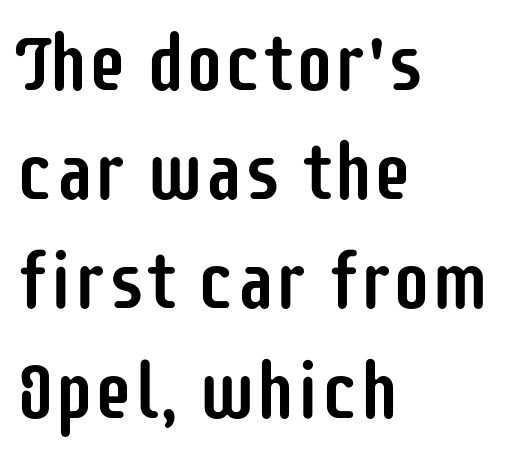
{"serif": "no", "italic": "no", "width": "condensed", "stroke_contrast": "low", "x_height": "large", "monospaced": "no", "underline": "no", "align": "left", "line_spacing": "normal", "line_spacing_ratio": 1.4, "letter_spacing": "normal", "letter_spacing_em": 0.0, "glyph_px": 78}
